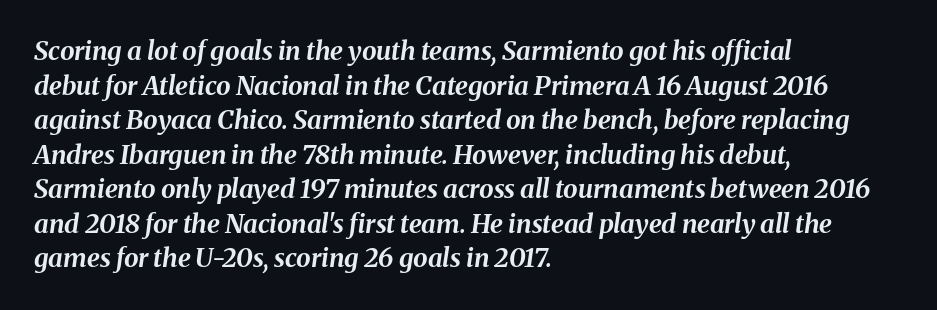
{"italic": "yes", "lean": "right", "slant_degrees": 8, "bold": "yes", "underline": "no", "align": "left", "line_spacing": "normal", "line_spacing_ratio": 1.33, "letter_spacing": "normal", "letter_spacing_em": 0.0, "glyph_px": 26}
